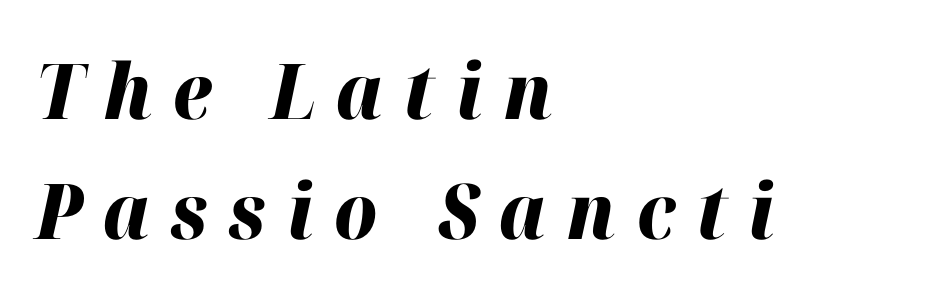
Q: Is the text bold? A: Yes.
Q: Is the text italic (slanted)? A: Yes, it leans right by about 12 degrees.
Q: Is the text underlined? A: No.
Q: How is the paragraph aligned? A: Left-aligned.
Q: Is the spacing between letters normal or unusually wide? A: Unusually wide.
Q: Is the spacing between lines tight, normal or loose? A: Normal.
Q: Width (condensed, normal, or wide)? A: Normal.
Q: Stroke contrast? A: High.
Q: x-height? A: Medium.
Q: Monospaced? A: No.
